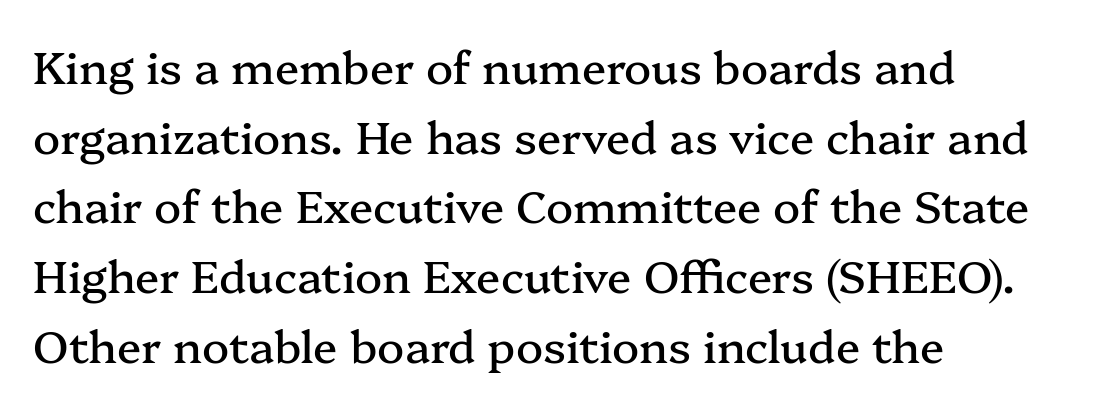
These lines are composed in type with serifs. The letters stand straight up with perfectly vertical stems. Underline: absent. Layout note: lines flush left. Students, observe: this is what conventionally led text looks like. The rendering keeps characters at their native spacing.
